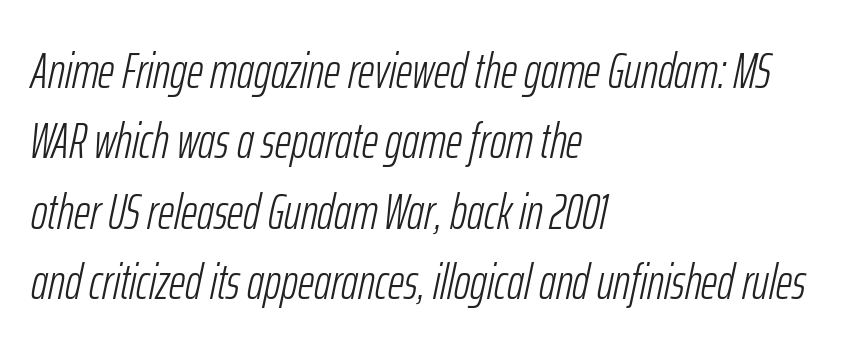
Summary of weight: not heavy and not bold. Observe the ordinary spacing: letters are neighbours, not strangers. The passage shown is typed in a proportional face where columns would drift. Type without underlining.
